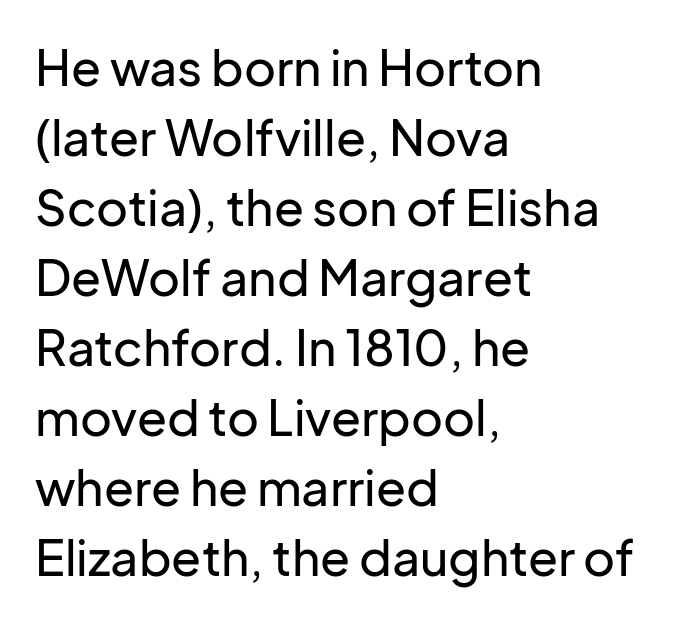
{"serif": "no", "italic": "no", "width": "normal", "stroke_contrast": "low", "x_height": "medium", "monospaced": "no", "underline": "no", "align": "left", "line_spacing": "normal", "line_spacing_ratio": 1.43, "letter_spacing": "normal", "letter_spacing_em": 0.0, "glyph_px": 49}
